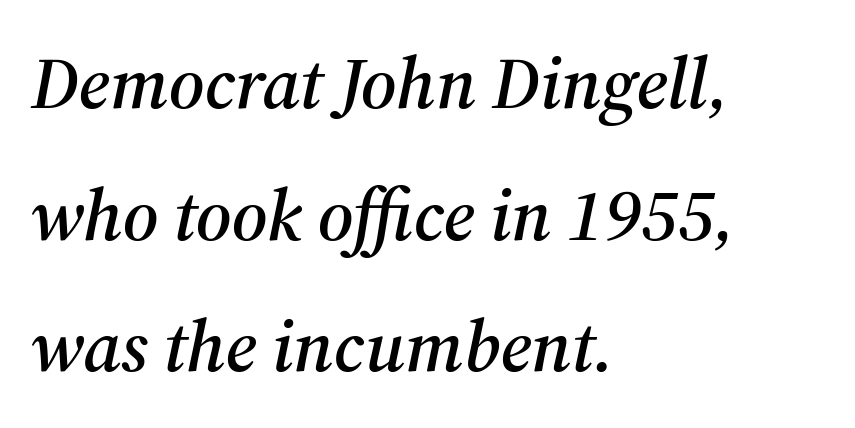
The image shows 74 px serif type, italic (leaning right); set left-aligned, line spacing 1.78x, normal letter spacing, not underlined; medium stroke contrast and a medium x-height.
